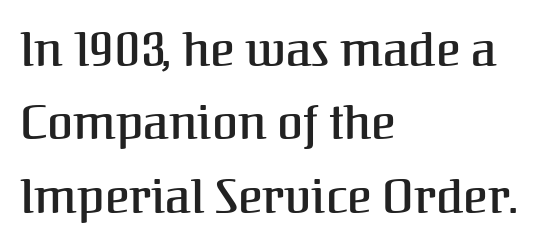
The image shows 47 px serif type, upright; set left-aligned, normal line spacing (1.56x), normal letter spacing, not underlined; medium stroke contrast and a medium x-height.
